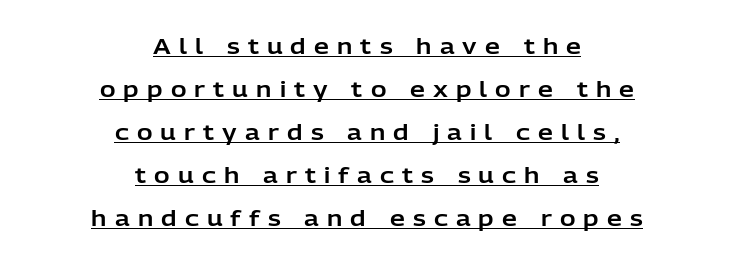
Like a heading marked for emphasis, these lines bear an underscore. Notice how the stems are strictly vertical — no italics here. Characters follow at a spacing far wider than the type designer built in. The vertical gap from one line to the next is large. Every row of glyphs is offset so its center matches the block's center.
